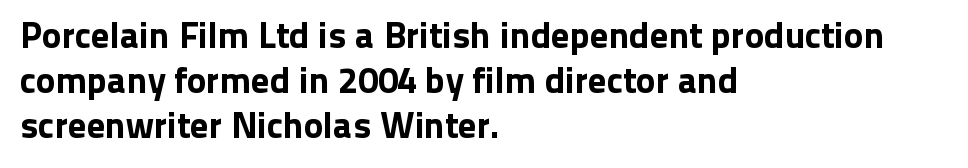
Q: Is the text italic (slanted)? A: No, it is upright.
Q: Is the typeface a serif or a sans-serif typeface? A: Sans-serif.
Q: Is the text underlined? A: No.
Q: How is the paragraph aligned? A: Left-aligned.
Q: Is the spacing between letters normal or unusually wide? A: Normal.
Q: Width (condensed, normal, or wide)? A: Normal.
Q: Stroke contrast? A: Low.
Q: x-height? A: Medium.
Q: Monospaced? A: No.
